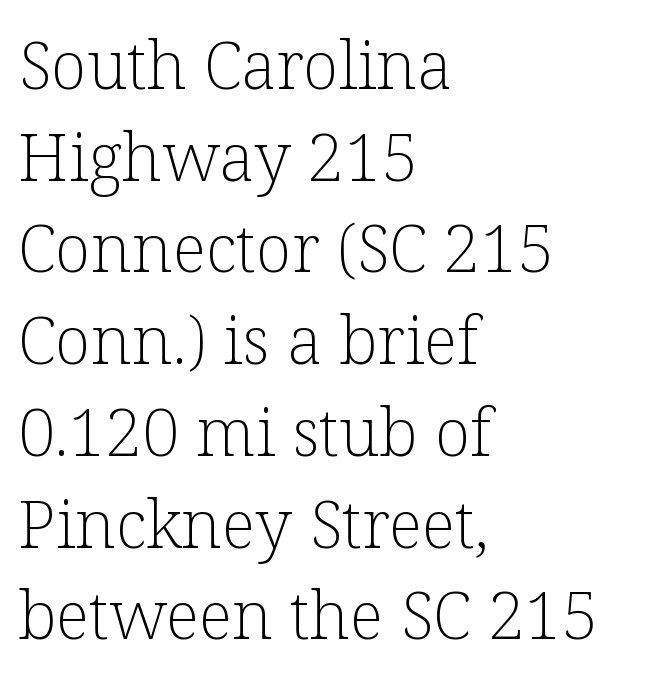
The image shows 66 px light serif type, upright; set left-aligned, normal line spacing (1.39x), normal letter spacing, not underlined; low stroke contrast and a medium x-height.
